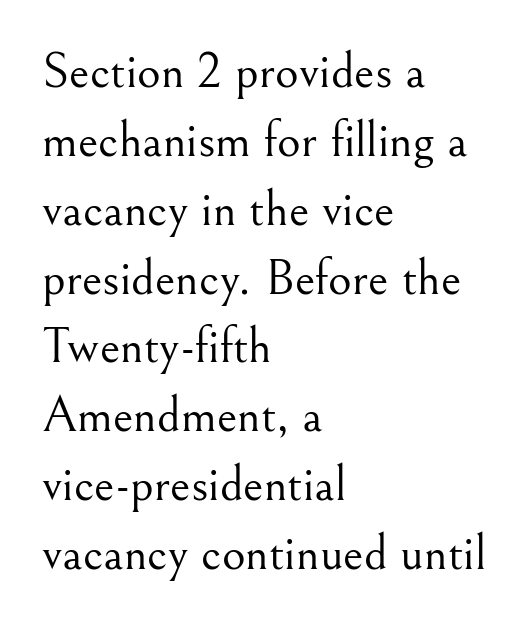
Any mark beneath the type? The region is blank. There is no visible air inserted between adjacent glyphs. The characters display serif detailing at their extremities. Spacing verdict: proportional, widths tailored to each character. The letters stand straight up with perfectly vertical stems.
